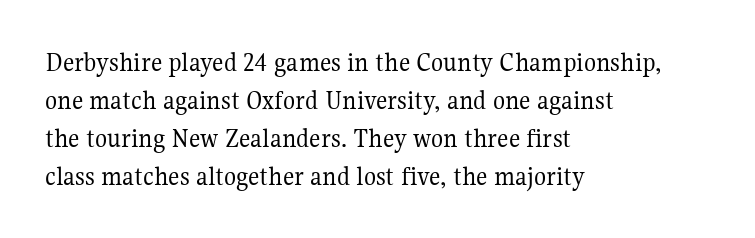
The rendering uses a moderate line-height, typical for paragraphs. Weight: not bold — regular or lighter. A classic flush-left, rag-right setting is used for this passage. The glyphs are unaccompanied by any horizontal stroke below them. The letters sit at their default tracking, neither squeezed nor spread.
